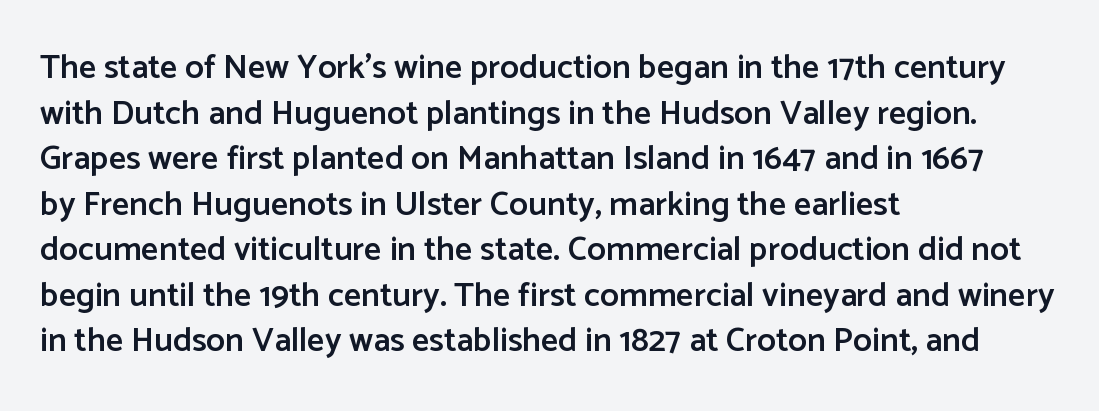
Q: Is the text bold? A: Semi-bold.
Q: Is the text italic (slanted)? A: No, it is upright.
Q: Is the typeface a serif or a sans-serif typeface? A: Sans-serif.
Q: Is the text underlined? A: No.
Q: How is the paragraph aligned? A: Left-aligned.
Q: Is the spacing between letters normal or unusually wide? A: Normal.
Q: Is the spacing between lines tight, normal or loose? A: Normal.
Q: Width (condensed, normal, or wide)? A: Normal.
Q: Stroke contrast? A: Low.
Q: x-height? A: Medium.
Q: Monospaced? A: No.
